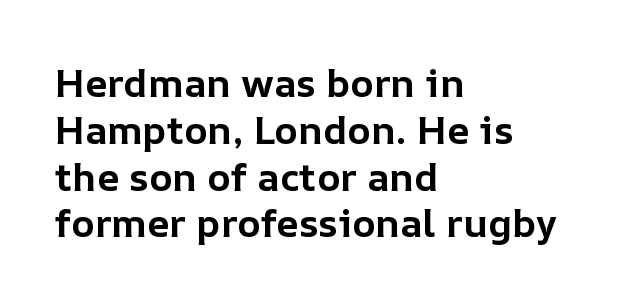
The letters are bold, with thick, heavy strokes. Posture: vertical. The gaps between neighbouring characters are ordinary and unremarkable. Proportional: the letters do not fall into vertical columns.
